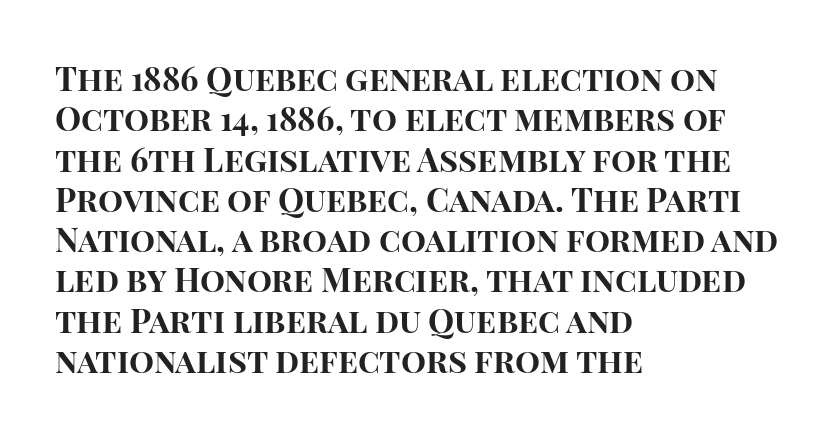
Q: Is the text bold? A: Yes.
Q: Is the text italic (slanted)? A: No, it is upright.
Q: Is the typeface a serif or a sans-serif typeface? A: Sans-serif.
Q: Is the text underlined? A: No.
Q: How is the paragraph aligned? A: Left-aligned.
Q: Is the spacing between letters normal or unusually wide? A: Normal.
Q: Width (condensed, normal, or wide)? A: Normal.
Q: Stroke contrast? A: High.
Q: x-height? A: Large.
Q: Monospaced? A: No.
